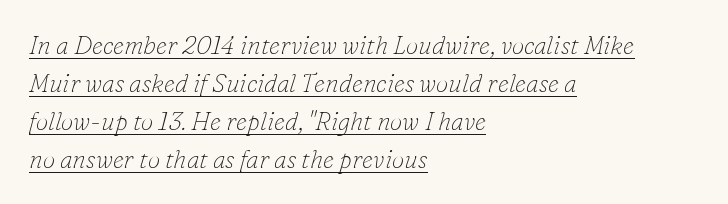
{"italic": "yes", "lean": "right", "slant_degrees": 16, "bold": "no", "underline": "yes", "align": "left", "line_spacing": "normal", "line_spacing_ratio": 1.52, "letter_spacing": "normal", "letter_spacing_em": 0.0, "glyph_px": 25}
